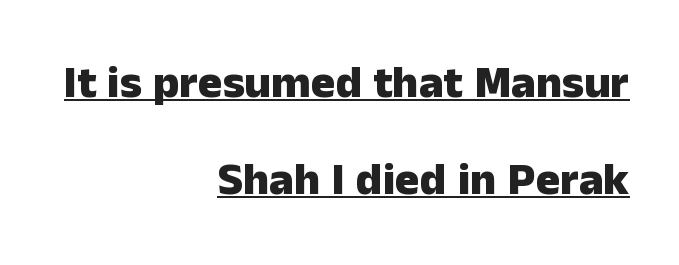
The image shows 46 px heavy sans-serif type, upright; set right-aligned, loose line spacing (2.11x), normal letter spacing, underlined; low stroke contrast and a medium x-height.
